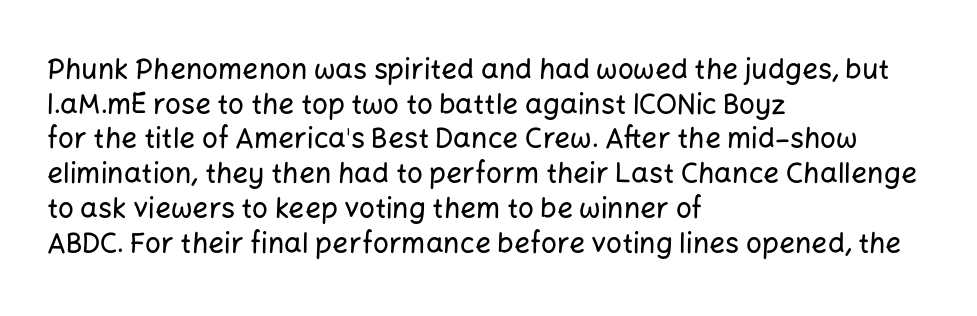
Words float on clear page, feet unadorned. A roman cut, with each character standing at attention. A typesetter would call this proportional, since set widths differ per character. The designer went with a sans here, leaving each stem footless. Horizontally, the lines are justified to the leading edge only.
